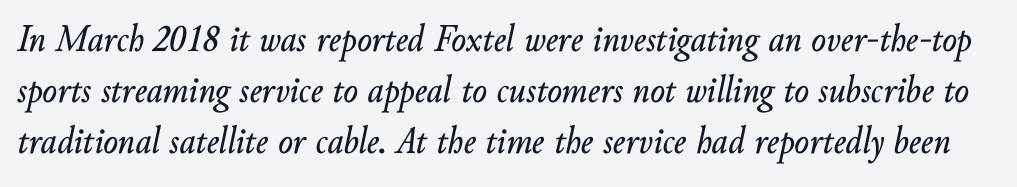
Type without underlining. Glyph-to-glyph distance matches everyday printed text. Evenly set lines give the paragraph a standard silhouette. Do the characters align in a grid? No, the font is proportional. Rendered with sloped, italic letterforms.
